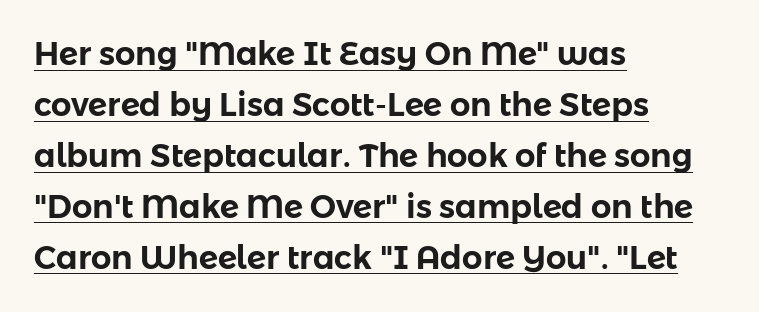
{"serif": "no", "italic": "no", "width": "normal", "stroke_contrast": "low", "x_height": "medium", "monospaced": "no", "underline": "yes", "align": "left", "line_spacing": "normal", "line_spacing_ratio": 1.59, "letter_spacing": "normal", "letter_spacing_em": 0.0, "glyph_px": 32}
